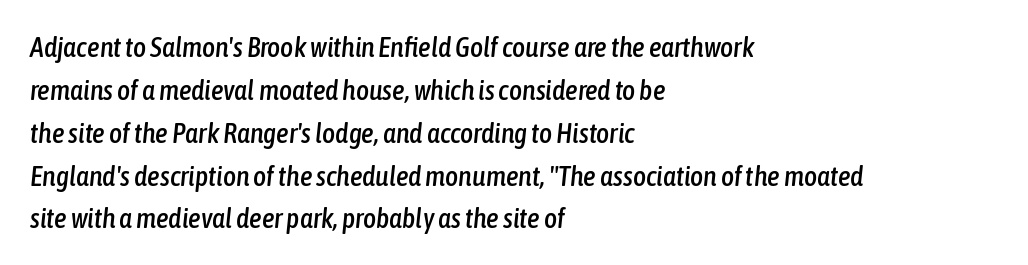
{"italic": "yes", "lean": "right", "slant_degrees": 6, "width": "condensed", "stroke_contrast": "low", "x_height": "medium", "monospaced": "no", "underline": "no", "align": "left", "line_spacing": "normal", "line_spacing_ratio": 1.53, "letter_spacing": "normal", "letter_spacing_em": 0.0, "glyph_px": 28}
